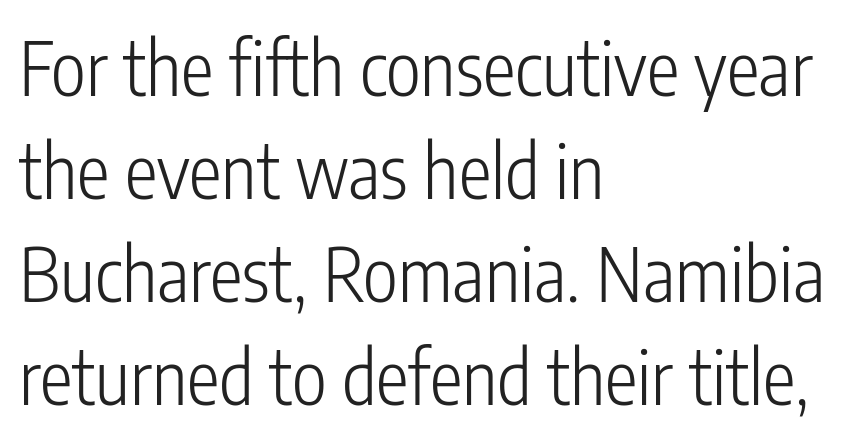
Q: Is the text bold? A: No.
Q: Is the text italic (slanted)? A: No, it is upright.
Q: Is the typeface a serif or a sans-serif typeface? A: Sans-serif.
Q: Is the text underlined? A: No.
Q: How is the paragraph aligned? A: Left-aligned.
Q: Is the spacing between letters normal or unusually wide? A: Normal.
Q: Is the spacing between lines tight, normal or loose? A: Normal.
Q: Width (condensed, normal, or wide)? A: Condensed.
Q: Stroke contrast? A: Low.
Q: x-height? A: Medium.
Q: Monospaced? A: No.
